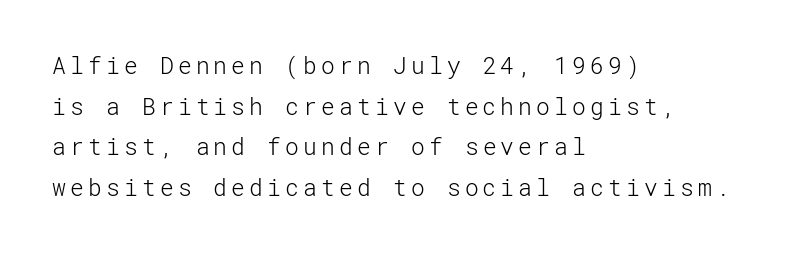
Q: Is the text bold? A: No.
Q: Is the text italic (slanted)? A: No, it is upright.
Q: Is the text underlined? A: No.
Q: How is the paragraph aligned? A: Left-aligned.
